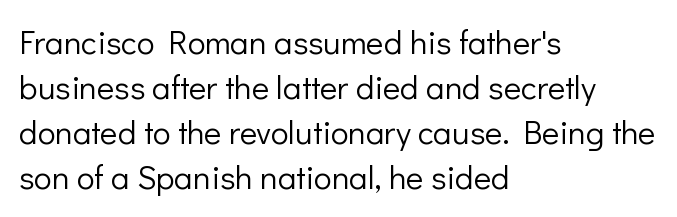
The image shows 33 px light sans-serif type, upright; set left-aligned, normal line spacing (1.36x), normal letter spacing, not underlined; low stroke contrast and a medium x-height.
